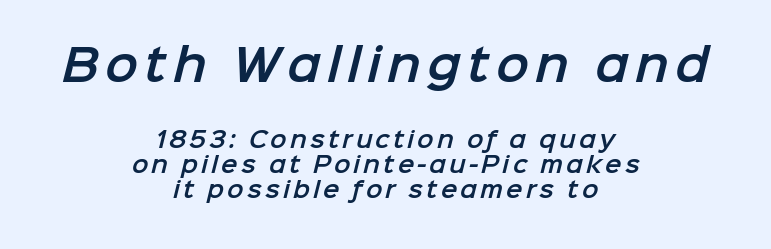
The image shows 44 px sans-serif type; set centered, tight line spacing (1.12x), not underlined; the first (top) block is 2.0x larger; low stroke contrast and a medium x-height.
